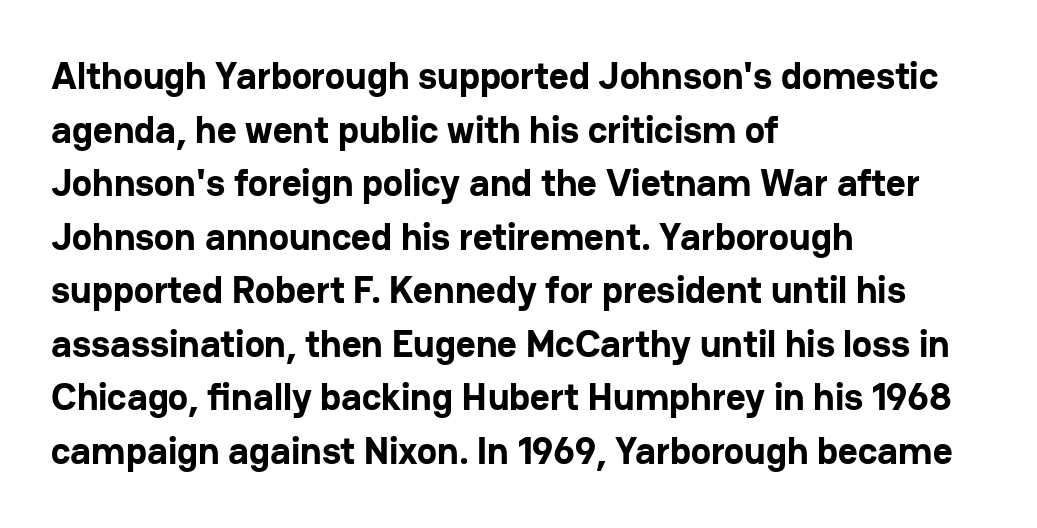
The image shows 38 px bold sans-serif type, upright; set left-aligned, normal line spacing (1.41x), normal letter spacing, not underlined; low stroke contrast and a medium x-height.
